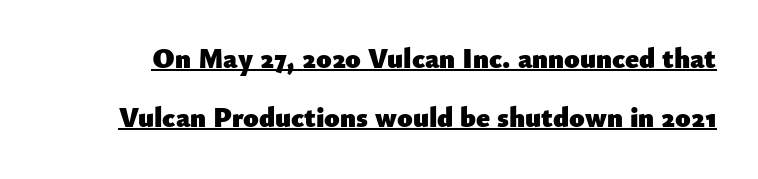
{"serif": "no", "italic": "no", "bold": "yes", "weight": "heavy", "width": "normal", "stroke_contrast": "low", "x_height": "small", "monospaced": "no", "underline": "yes", "line_spacing": "loose", "line_spacing_ratio": 2.11, "letter_spacing": "normal", "letter_spacing_em": 0.0, "glyph_px": 28}
